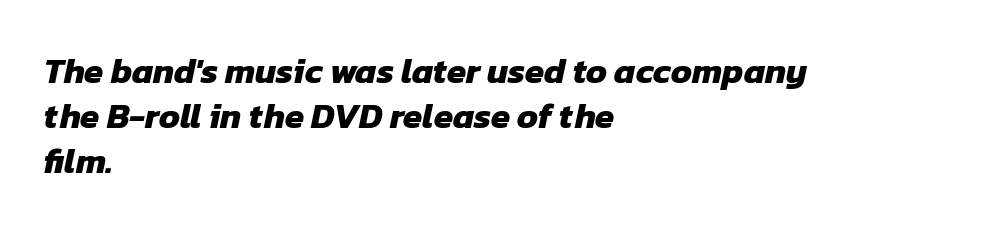
Q: Is the text bold? A: Yes.
Q: Is the typeface a serif or a sans-serif typeface? A: Sans-serif.
Q: Is the text underlined? A: No.
Q: How is the paragraph aligned? A: Left-aligned.
Q: Is the spacing between letters normal or unusually wide? A: Normal.
Q: Is the spacing between lines tight, normal or loose? A: Normal.
Q: Width (condensed, normal, or wide)? A: Normal.
Q: Stroke contrast? A: Low.
Q: x-height? A: Medium.
Q: Monospaced? A: No.
